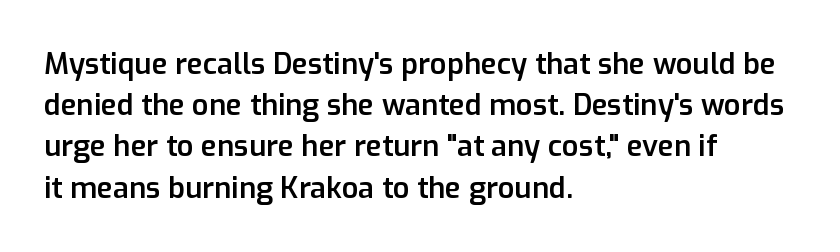
The image shows 29 px semibold sans-serif type, upright; set left-aligned, normal line spacing (1.42x), normal letter spacing, not underlined; low stroke contrast and a medium x-height.
